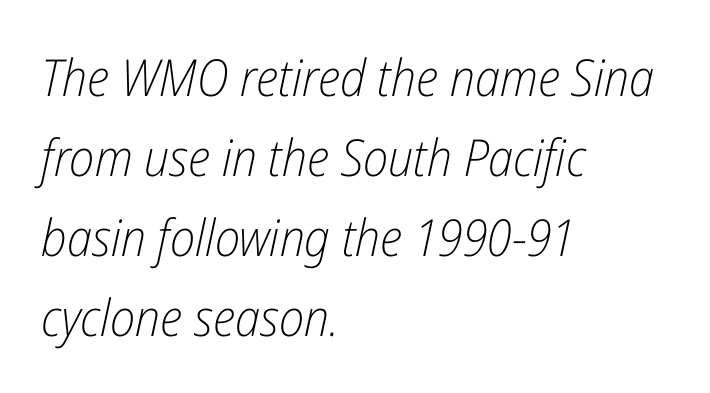
{"italic": "yes", "lean": "right", "slant_degrees": 12, "bold": "no", "weight": "light", "width": "condensed", "stroke_contrast": "low", "x_height": "medium", "monospaced": "no", "underline": "no", "align": "left", "line_spacing": "normal", "line_spacing_ratio": 1.57, "letter_spacing": "normal", "letter_spacing_em": 0.0, "glyph_px": 51}
